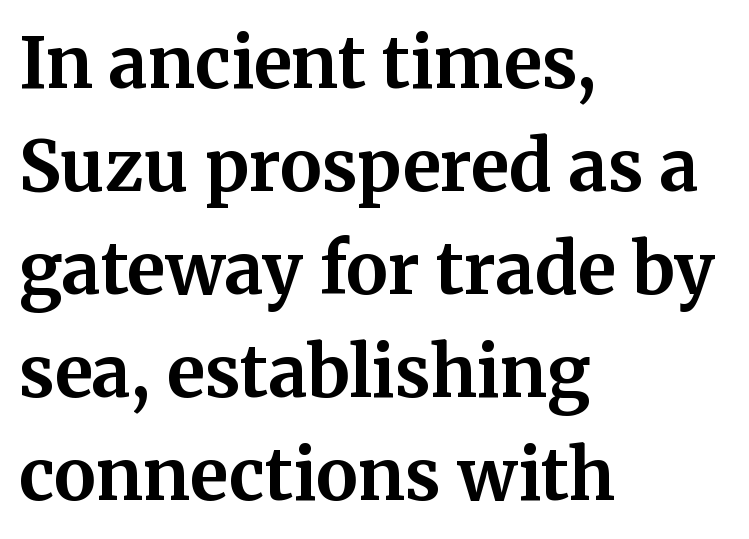
{"serif": "yes", "italic": "no", "bold": "yes", "weight": "bold", "width": "normal", "stroke_contrast": "medium", "x_height": "medium", "monospaced": "no", "underline": "no", "align": "left", "line_spacing": "normal", "line_spacing_ratio": 1.47, "letter_spacing": "normal", "letter_spacing_em": 0.0, "glyph_px": 70}
